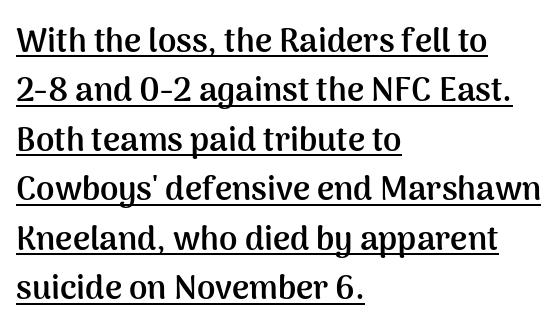
Q: Is the text bold? A: Yes.
Q: Is the text italic (slanted)? A: No, it is upright.
Q: Is the typeface a serif or a sans-serif typeface? A: Sans-serif.
Q: Is the text underlined? A: Yes.
Q: How is the paragraph aligned? A: Left-aligned.
Q: Is the spacing between letters normal or unusually wide? A: Normal.
Q: Is the spacing between lines tight, normal or loose? A: Normal.
Q: Width (condensed, normal, or wide)? A: Normal.
Q: Stroke contrast? A: Medium.
Q: x-height? A: Medium.
Q: Monospaced? A: No.
